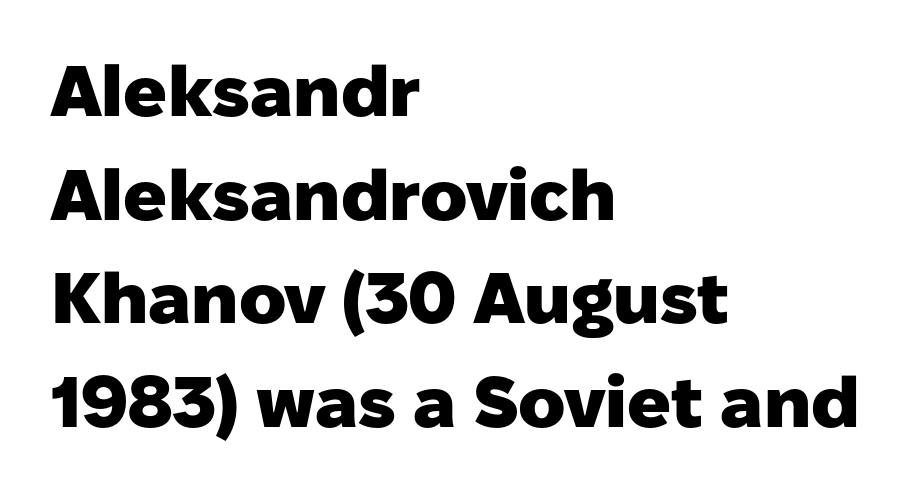
Q: Is the text bold? A: Yes.
Q: Is the text italic (slanted)? A: No, it is upright.
Q: Is the typeface a serif or a sans-serif typeface? A: Sans-serif.
Q: Is the text underlined? A: No.
Q: How is the paragraph aligned? A: Left-aligned.
Q: Is the spacing between letters normal or unusually wide? A: Normal.
Q: Is the spacing between lines tight, normal or loose? A: Normal.
Q: Width (condensed, normal, or wide)? A: Normal.
Q: Stroke contrast? A: Low.
Q: x-height? A: Medium.
Q: Monospaced? A: No.
